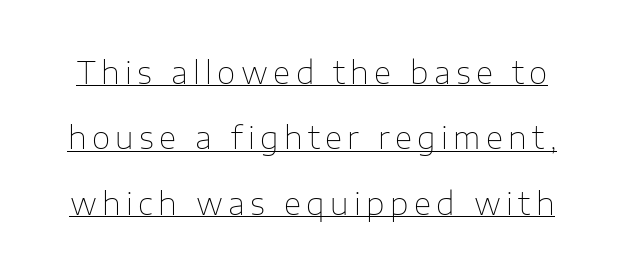
The strokes carry an ordinary text weight at most. Regarding serifs, this sample does without them. A typesetter would call this proportional, since set widths differ per character. In terms of leading, this rendering errs on the spacious side. You can see a thin bar hugging the bottom of the glyphs.
